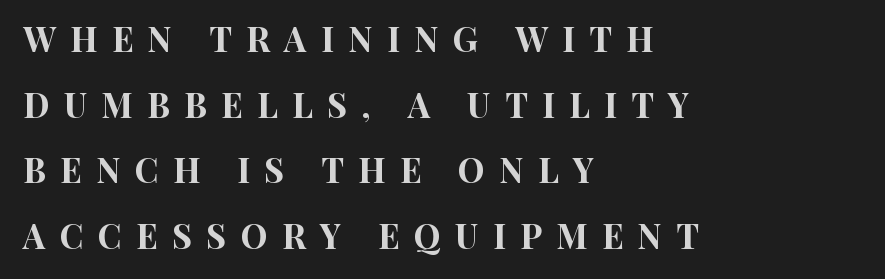
{"serif": "no", "italic": "no", "width": "condensed", "stroke_contrast": "high", "x_height": "large", "monospaced": "no", "underline": "no", "align": "left", "line_spacing": "loose", "line_spacing_ratio": 1.93, "letter_spacing": "wide", "letter_spacing_em": 0.42, "glyph_px": 34}
